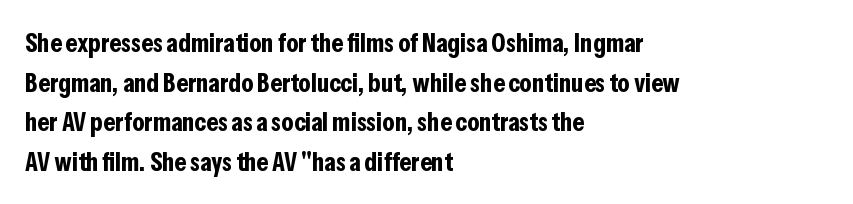
Q: Is the text bold? A: Yes.
Q: Is the text italic (slanted)? A: No, it is upright.
Q: Is the text underlined? A: No.
Q: How is the paragraph aligned? A: Left-aligned.
Q: Is the spacing between letters normal or unusually wide? A: Normal.
Q: Is the spacing between lines tight, normal or loose? A: Normal.
